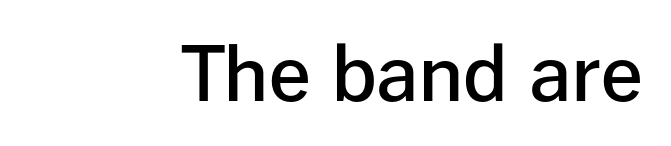
The image shows 75 px semibold sans-serif type, upright; set normal letter spacing, not underlined; low stroke contrast and a medium x-height.
